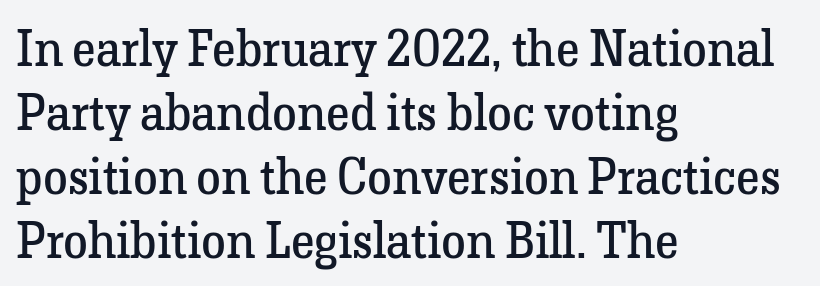
The image shows 50 px regular-weight serif type, upright; set left-aligned, normal line spacing (1.28x), normal letter spacing, not underlined; low stroke contrast and a medium x-height.
